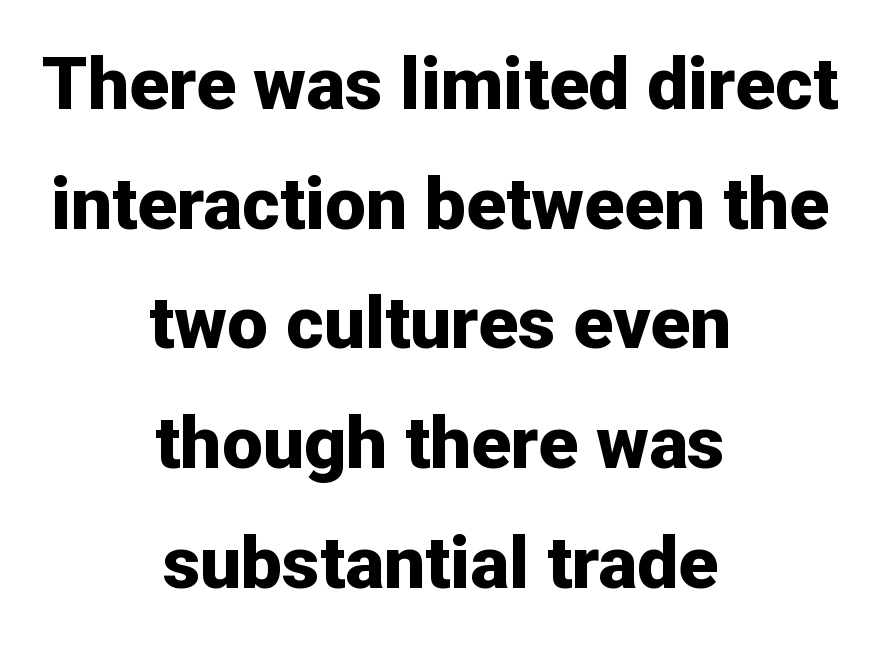
The image shows 73 px bold sans-serif type, upright; set centered, normal line spacing (1.64x), normal letter spacing, not underlined; low stroke contrast and a medium x-height.
